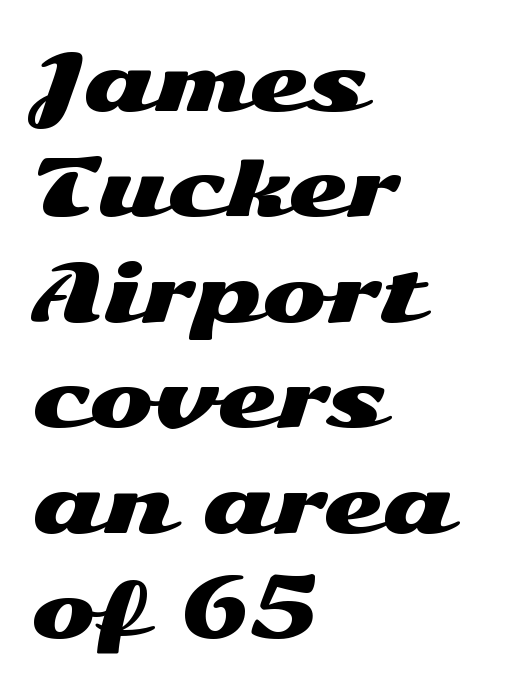
{"serif": "no", "width": "wide", "stroke_contrast": "medium", "x_height": "medium", "monospaced": "no", "underline": "no", "align": "left", "line_spacing": "normal", "line_spacing_ratio": 1.37, "letter_spacing": "normal", "letter_spacing_em": 0.0, "glyph_px": 77}
